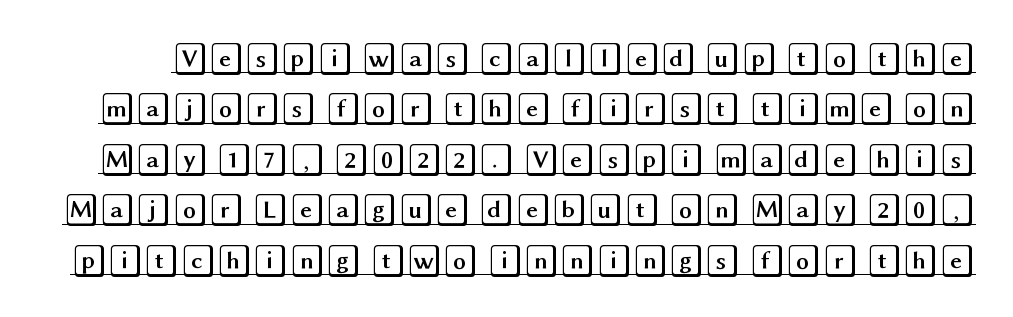
{"italic": "no", "width": "wide", "x_height": "large", "underline": "yes", "line_spacing": "normal", "line_spacing_ratio": 1.53, "letter_spacing": "normal", "letter_spacing_em": 0.0, "glyph_px": 33}
